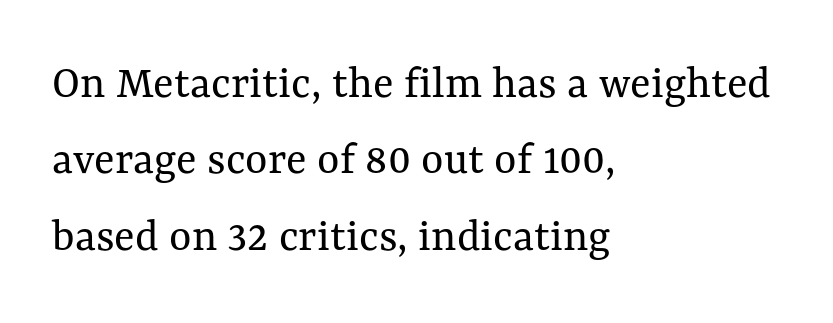
Heaviness? Minimal to ordinary, like unemphasized prose. In terms of letterspacing, this is plain default setting. You can tell it's not italic because the verticals are truly vertical. Has an underline been added? It has not. Normally led — the rows are evenly, conventionally spaced. Character widths vary here, with narrow letters taking less room than wide ones.
